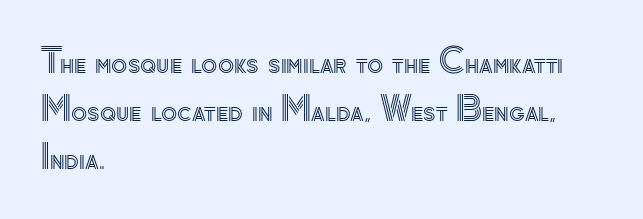
{"italic": "no", "width": "normal", "x_height": "small", "monospaced": "no", "underline": "no", "align": "left", "line_spacing": "normal", "line_spacing_ratio": 1.45, "letter_spacing": "normal", "letter_spacing_em": 0.0, "glyph_px": 33}
